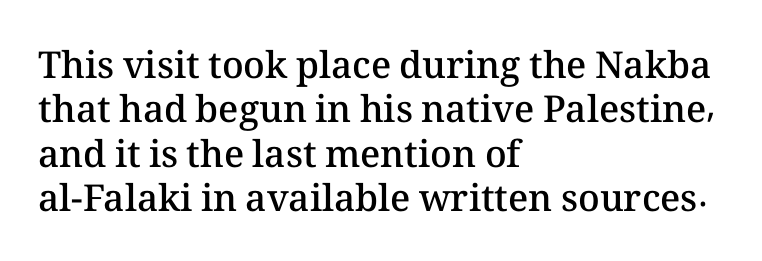
The image shows 37 px semibold type, upright; set left-aligned, line spacing 1.2x, normal letter spacing, not underlined; medium stroke contrast and a medium x-height.
